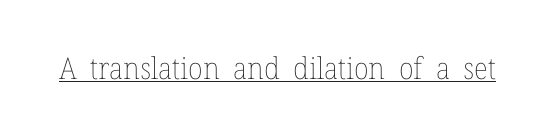
{"italic": "no", "bold": "no", "weight": "thin", "width": "normal", "stroke_contrast": "low", "x_height": "medium", "monospaced": "no", "underline": "yes", "letter_spacing": "normal", "letter_spacing_em": 0.0, "glyph_px": 30}
